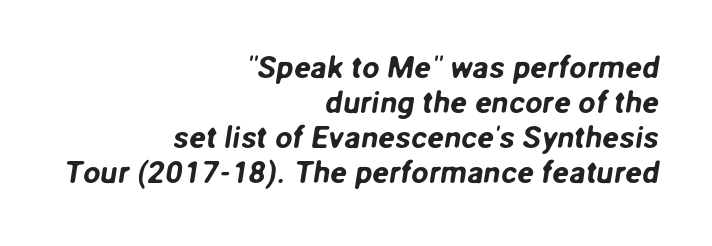
Q: Is the typeface a serif or a sans-serif typeface? A: Sans-serif.
Q: Is the text underlined? A: No.
Q: How is the paragraph aligned? A: Right-aligned.
Q: Is the spacing between letters normal or unusually wide? A: Normal.
Q: Is the spacing between lines tight, normal or loose? A: Tight.
Q: Width (condensed, normal, or wide)? A: Normal.
Q: Stroke contrast? A: Low.
Q: x-height? A: Medium.
Q: Monospaced? A: No.
